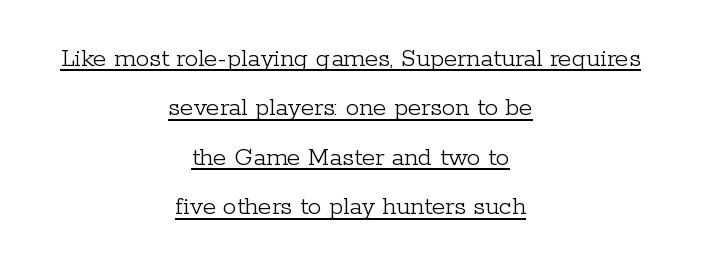
The image shows 27 px text type, upright; set centered, line spacing 1.83x, normal letter spacing, underlined.
